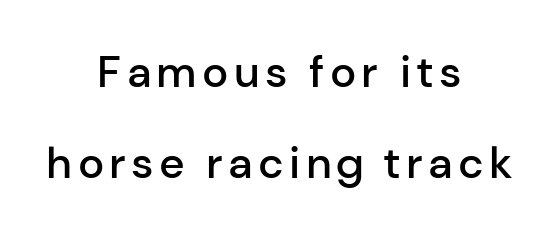
Q: Is the text bold? A: Semi-bold.
Q: Is the text italic (slanted)? A: No, it is upright.
Q: Is the typeface a serif or a sans-serif typeface? A: Sans-serif.
Q: Is the text underlined? A: No.
Q: How is the paragraph aligned? A: Centered.
Q: Is the spacing between lines tight, normal or loose? A: Loose.
Q: Width (condensed, normal, or wide)? A: Normal.
Q: Stroke contrast? A: Low.
Q: x-height? A: Medium.
Q: Monospaced? A: No.
